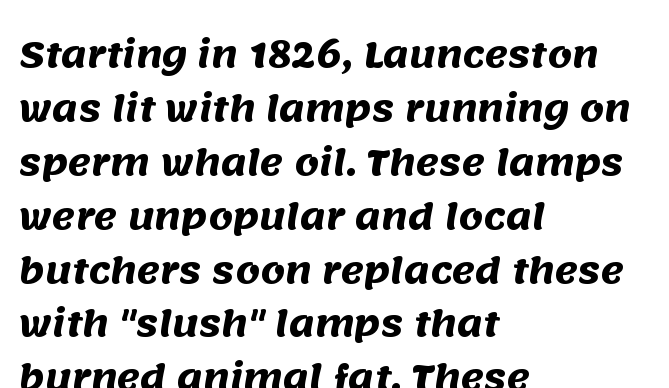
{"serif": "no", "bold": "yes", "weight": "heavy", "width": "normal", "stroke_contrast": "medium", "x_height": "large", "monospaced": "no", "underline": "no", "align": "left", "line_spacing": "normal", "line_spacing_ratio": 1.54, "letter_spacing": "normal", "letter_spacing_em": 0.0, "glyph_px": 35}
